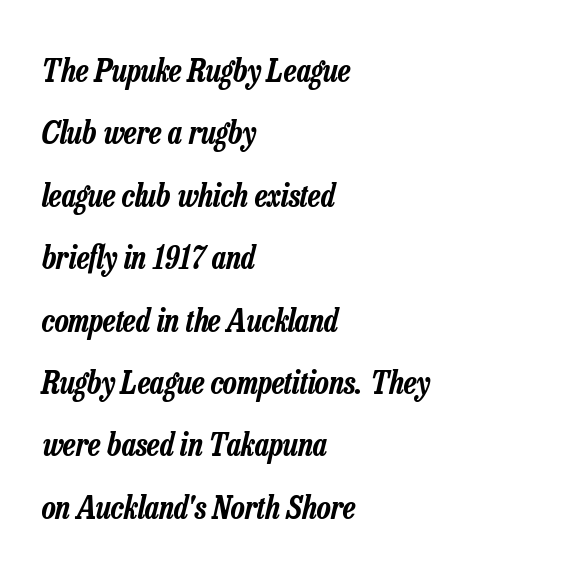
{"italic": "yes", "lean": "right", "slant_degrees": 13, "width": "condensed", "stroke_contrast": "low", "x_height": "medium", "monospaced": "no", "underline": "no", "align": "left", "line_spacing": "loose", "line_spacing_ratio": 1.95, "letter_spacing": "normal", "letter_spacing_em": 0.0, "glyph_px": 32}
